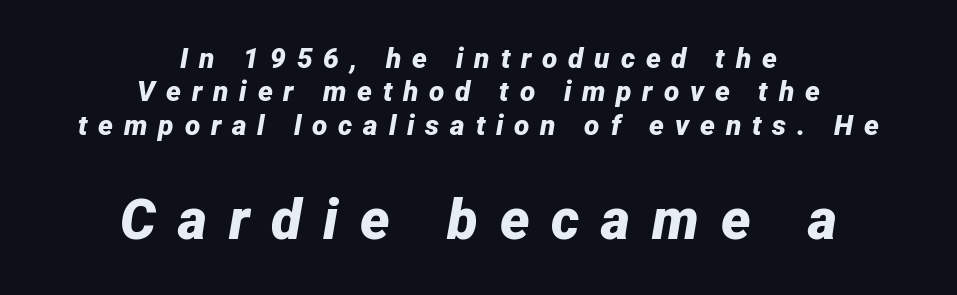
The image shows 56 px bold type, italic (leaning right); set centered, line spacing 1.19x, unusually wide letter spacing (+0.39 em), not underlined; the second (bottom) block is 2.0x larger; low stroke contrast and a medium x-height.
